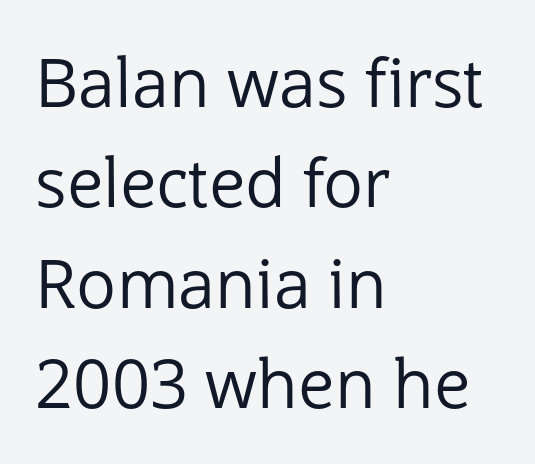
Q: Is the text bold? A: No.
Q: Is the text italic (slanted)? A: No, it is upright.
Q: Is the typeface a serif or a sans-serif typeface? A: Sans-serif.
Q: Is the text underlined? A: No.
Q: How is the paragraph aligned? A: Left-aligned.
Q: Is the spacing between letters normal or unusually wide? A: Normal.
Q: Is the spacing between lines tight, normal or loose? A: Normal.
Q: Width (condensed, normal, or wide)? A: Normal.
Q: Stroke contrast? A: Low.
Q: x-height? A: Medium.
Q: Monospaced? A: No.
